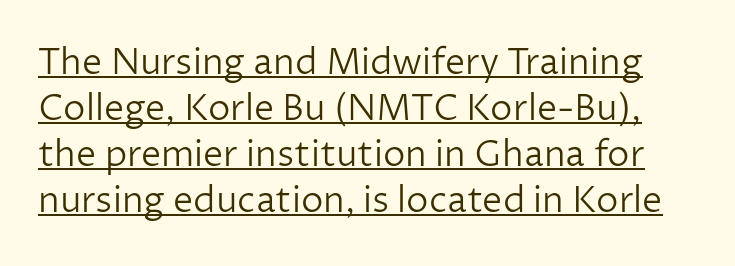
{"serif": "no", "italic": "no", "bold": "no", "weight": "light", "width": "normal", "stroke_contrast": "low", "x_height": "medium", "monospaced": "no", "underline": "yes", "line_spacing": "normal", "line_spacing_ratio": 1.28, "letter_spacing": "normal", "letter_spacing_em": 0.0, "glyph_px": 36}
